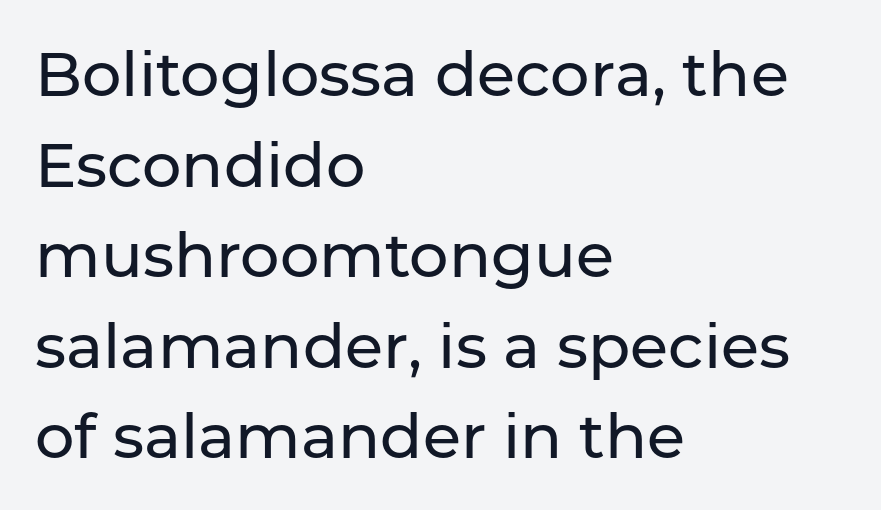
{"serif": "no", "italic": "no", "width": "normal", "stroke_contrast": "low", "x_height": "medium", "monospaced": "no", "underline": "no", "align": "left", "line_spacing": "normal", "line_spacing_ratio": 1.46, "letter_spacing": "normal", "letter_spacing_em": 0.0, "glyph_px": 62}
